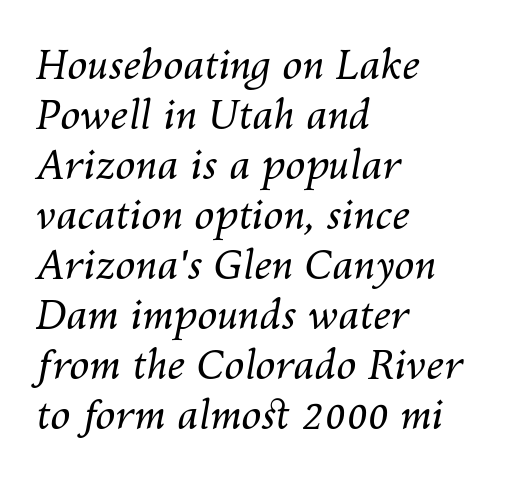
The image shows 40 px regular-weight type, italic (leaning right); set left-aligned, normal line spacing (1.25x), normal letter spacing, not underlined; medium stroke contrast and a medium x-height.
